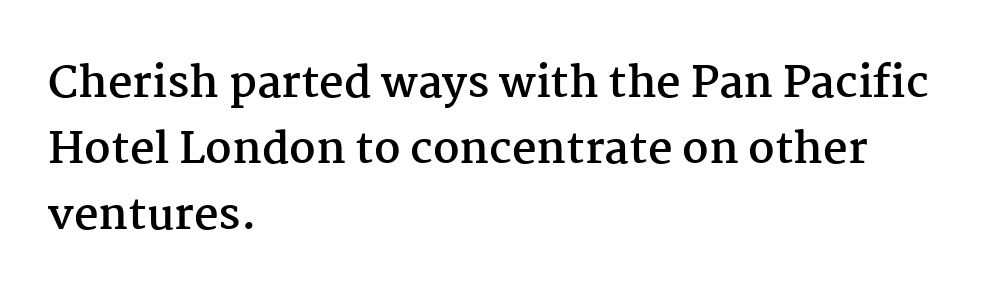
Quick note: not italic, upright. The strokes are fattened all the way to bold. The rendering shows small feet on the letterforms — a serif design. Decoration check: the copy has no underline. Caption: standard tracking, unaltered. Every row of glyphs begins at an identical x-position on the left.
